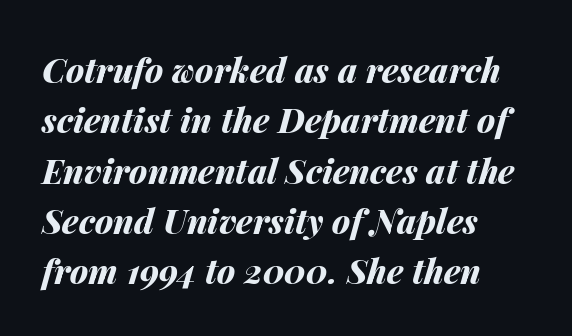
Caption: standard tracking, unaltered. Typographic density is high because the face is bold. The setting favours the left margin, as ordinary paragraphs usually do. Think of a printed novel: that variable character pitch is what you see here. Honestly, there is no underline to notice here at all.
